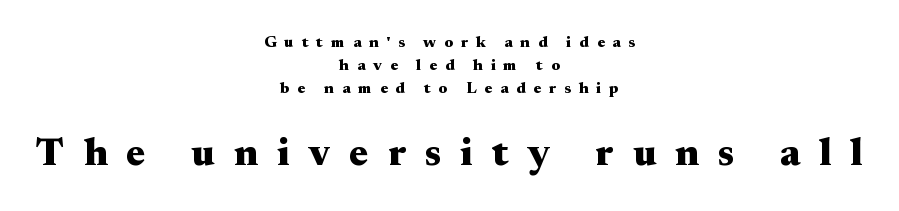
The image shows 39 px heavy, wide serif type, upright; set centered, normal line spacing (1.45x), unusually wide letter spacing (+0.49 em), not underlined; the second (bottom) block is 2.44x larger; medium stroke contrast and a small x-height.
